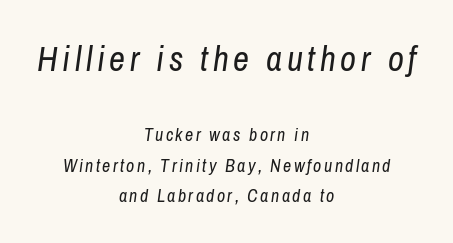
The baseline area is clear. Which of the two is more prominent by size? The first, at the top. Every character sits at an angle, as italics do. Heaviness? Minimal to ordinary, like unemphasized prose.
